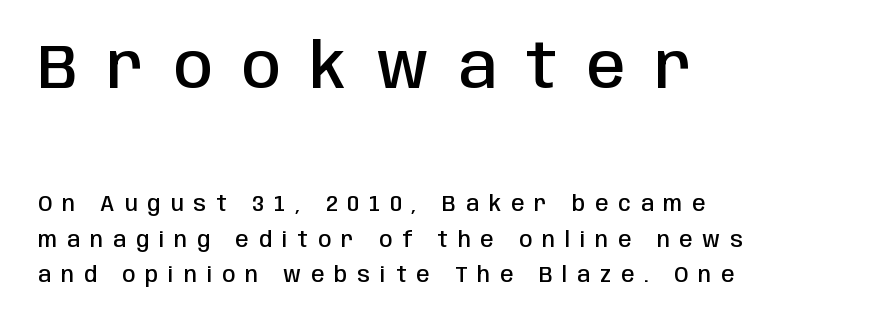
Q: Is the text bold? A: Semi-bold.
Q: Is the text italic (slanted)? A: No, it is upright.
Q: Is the typeface a serif or a sans-serif typeface? A: Sans-serif.
Q: Is the text underlined? A: No.
Q: How is the paragraph aligned? A: Left-aligned.
Q: Is the spacing between letters normal or unusually wide? A: Unusually wide.
Q: Which block of text is set in a larger size, the first (top) or the second (bottom)? A: The first (top) one.
Q: Width (condensed, normal, or wide)? A: Condensed.
Q: Stroke contrast? A: Low.
Q: x-height? A: Large.
Q: Monospaced? A: No.
